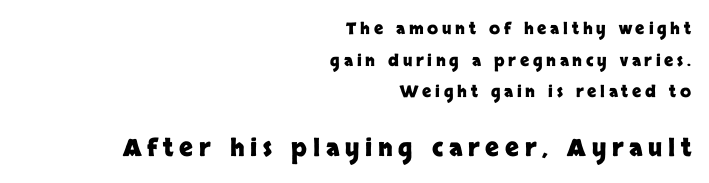
{"italic": "no", "bold": "yes", "underline": "no", "align": "right", "line_spacing": "loose", "line_spacing_ratio": 1.97, "letter_spacing": "wide", "letter_spacing_em": 0.24, "larger_block": "second", "size_ratio": 1.5, "glyph_px": 24}
